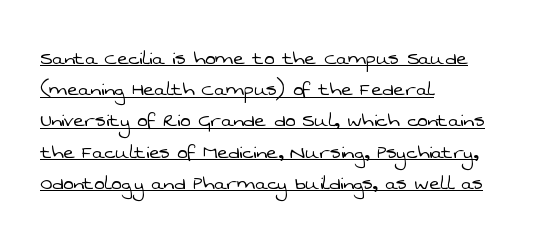
A student would call this left alignment; a typographer would say flush left, rag right. Stroke mass is kept to a normal reading level or below. The sample's only ornament is a line tracing under the words. A typesetter would call this zero additional tracking. Notice how descenders clear the ascenders below comfortably — that's standard leading.
